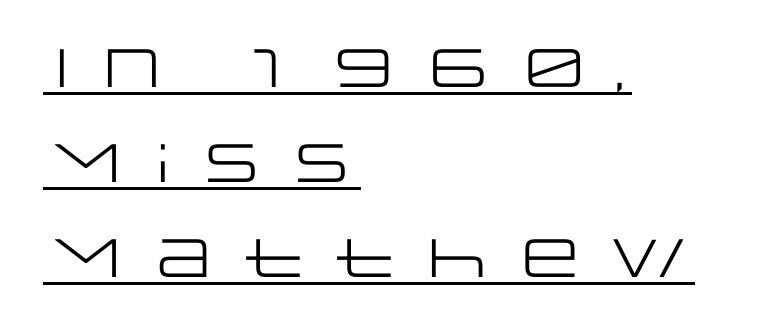
Loose tracking; the words dissolve into strings of separated letters. Each letter keeps its own natural width here, so spacing adapts to shape. Stem width sits at or under what a default text font uses. Ordinary non-slanted type is in use.
